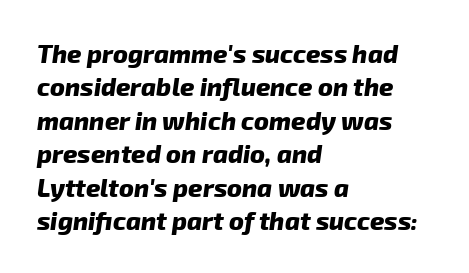
{"bold": "yes", "underline": "no", "align": "left", "line_spacing": "normal", "line_spacing_ratio": 1.34, "letter_spacing": "normal", "letter_spacing_em": 0.0, "glyph_px": 25}
